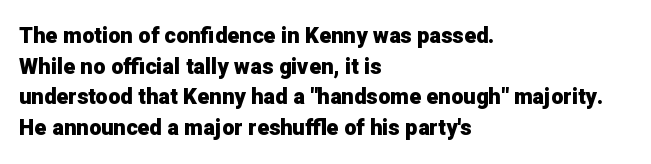
{"italic": "no", "bold": "yes", "underline": "no", "align": "left", "line_spacing": "normal", "line_spacing_ratio": 1.39, "letter_spacing": "normal", "letter_spacing_em": 0.0, "glyph_px": 22}
